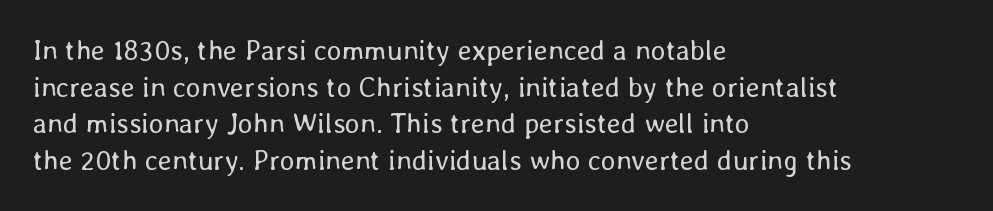
The image shows 28 px regular-weight type, upright; set left-aligned, normal line spacing (1.31x), normal letter spacing, not underlined; low stroke contrast and a medium x-height.
